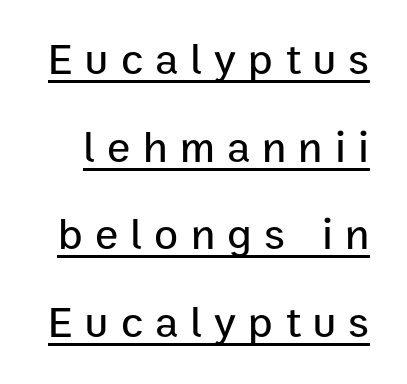
The image shows 44 px sans-serif type, upright; set loose line spacing (1.99x), unusually wide letter spacing (+0.28 em), underlined; low stroke contrast and a medium x-height.
